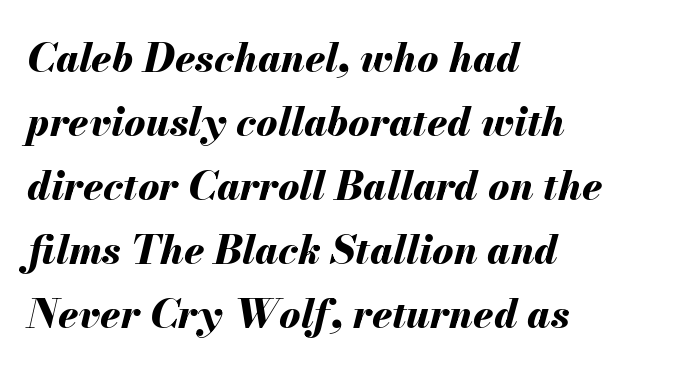
One-word summary of the alignment: left. Characters are canted at an angle relative to the baseline's perpendicular. Students, note that the glyphs here touch the page at normal intervals. This block has exactly the height ordinary leading produces. Words float on clear page, feet unadorned.
